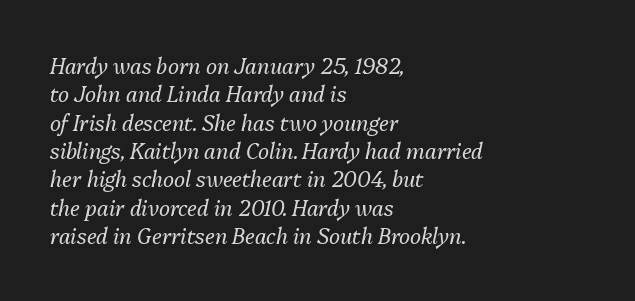
Q: Is the text bold? A: No.
Q: Is the text italic (slanted)? A: Yes, it leans right by about 13 degrees.
Q: Is the text underlined? A: No.
Q: How is the paragraph aligned? A: Left-aligned.
Q: Is the spacing between letters normal or unusually wide? A: Normal.
Q: Is the spacing between lines tight, normal or loose? A: Normal.
